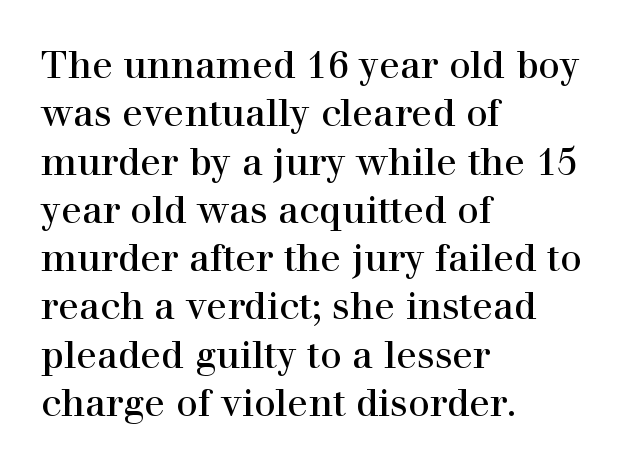
Honestly, the row spacing looks completely unremarkable. Looks like regular typesetting: each glyph gets only the width it needs. These lines are composed in type with serifs. The letters sit at their default tracking, neither squeezed nor spread.
